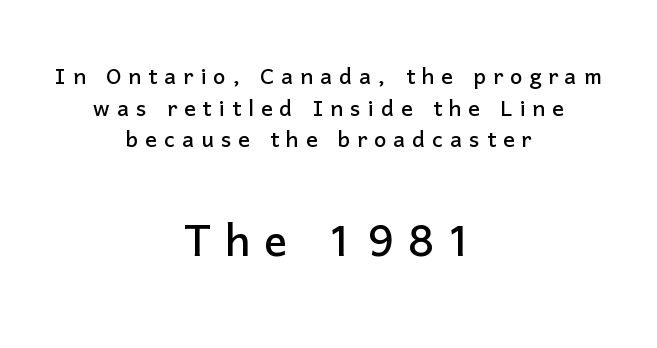
The image shows 58 px sans-serif type, upright; set centered, tight line spacing (1.09x), unusually wide letter spacing (+0.24 em), not underlined; the second (bottom) block is 2.0x larger; low stroke contrast and a medium x-height.
